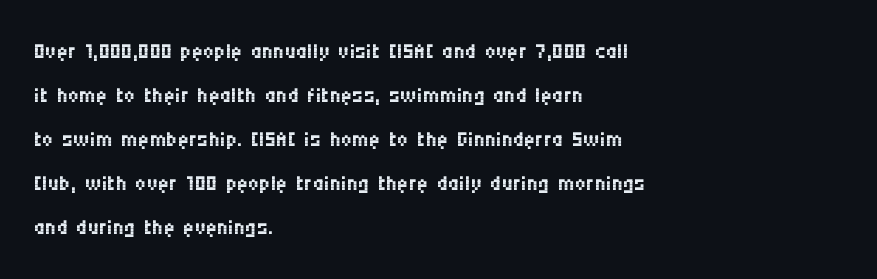
The image shows 31 px regular-weight, condensed sans-serif type, upright; set left-aligned, normal line spacing (1.42x), normal letter spacing, not underlined; medium stroke contrast and a large x-height.
